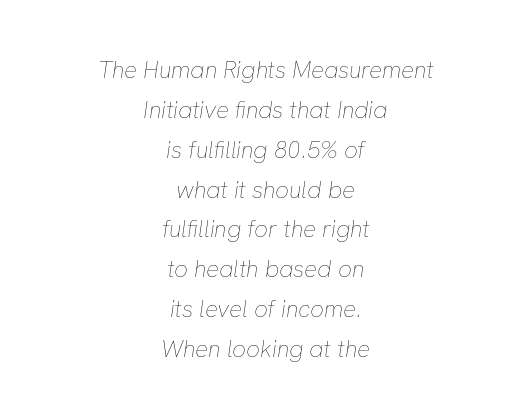
Regular leading. In CSS terms this would be text-align: center. Letters rest on an invisible, unmarked baseline. The letters look calm and open, with moderate or lighter stems. Each word holds together tightly as a unit, with standard inter-letter gaps.
